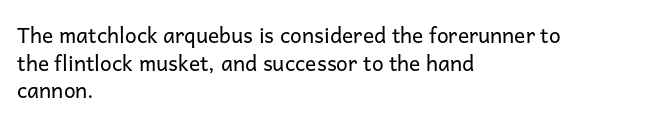
{"italic": "no", "bold": "no", "underline": "no", "align": "left", "line_spacing": "normal", "line_spacing_ratio": 1.31, "letter_spacing": "normal", "letter_spacing_em": 0.0, "glyph_px": 21}
